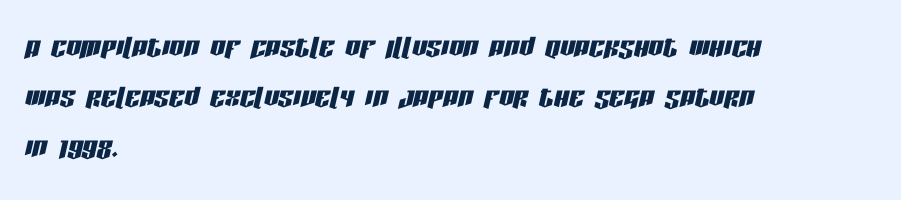
Only glyphs here, with clear space below each row. Standard letterfit; no display-style spreading of the glyphs. Alignment: flush left. The designer left line spacing at the default. Each letter keeps its own natural width here, so spacing adapts to shape.
